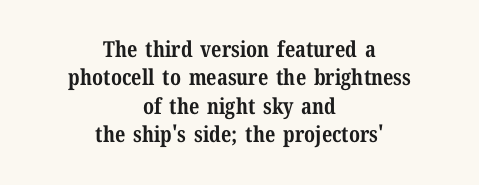
Q: Is the text bold? A: Yes.
Q: Is the text italic (slanted)? A: No, it is upright.
Q: Is the text underlined? A: No.
Q: How is the paragraph aligned? A: Centered.
Q: Is the spacing between letters normal or unusually wide? A: Normal.
Q: Is the spacing between lines tight, normal or loose? A: Normal.
